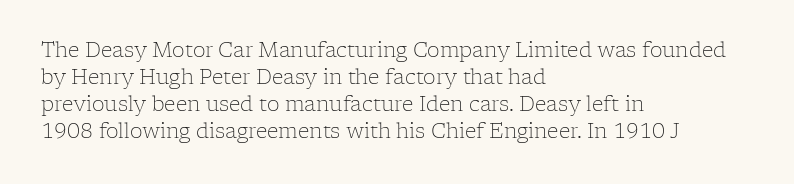
{"italic": "no", "bold": "no", "underline": "no", "align": "left", "line_spacing": "normal", "line_spacing_ratio": 1.35, "letter_spacing": "normal", "letter_spacing_em": 0.0, "glyph_px": 20}
